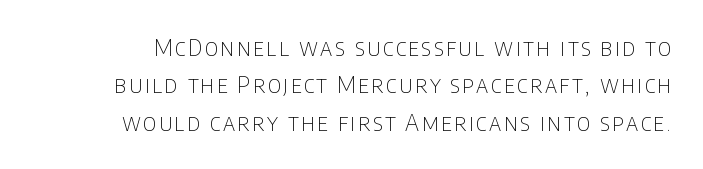
{"italic": "no", "bold": "no", "underline": "no", "line_spacing": "normal", "line_spacing_ratio": 1.62, "glyph_px": 23}
